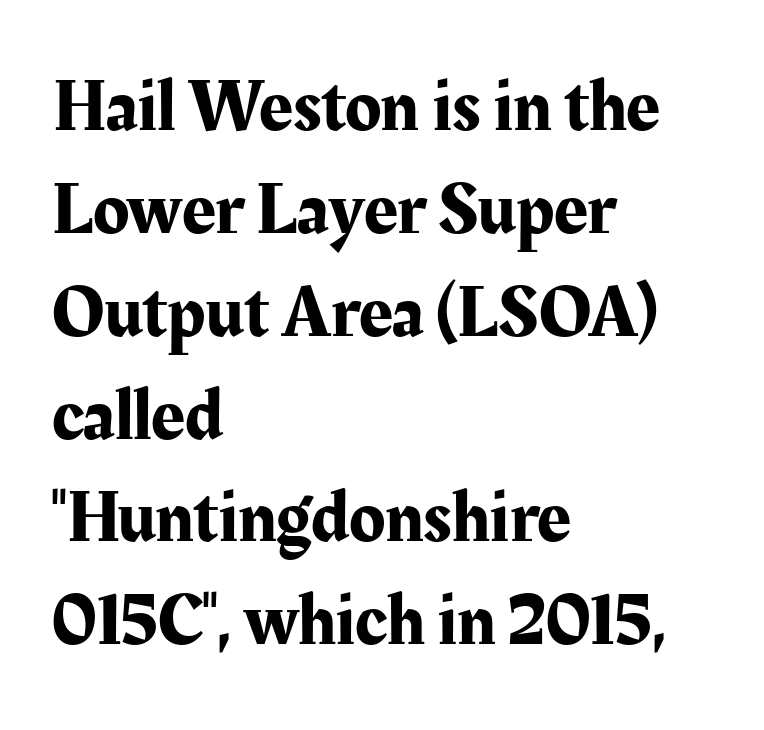
The image shows 74 px serif type, upright; set left-aligned, normal line spacing (1.39x), normal letter spacing, not underlined; medium stroke contrast and a medium x-height.
